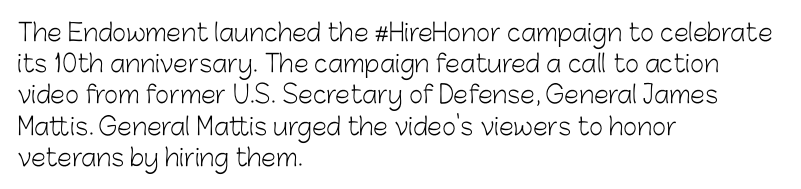
The ragged edge is on the right, which tells us the setting is flush left. The passage shown is not underscored anywhere. These lines were composed using upright roman letters. This sample uses plain, unmodified letter spacing. Reading down the column, the eye jumps a familiar distance to each next line.
